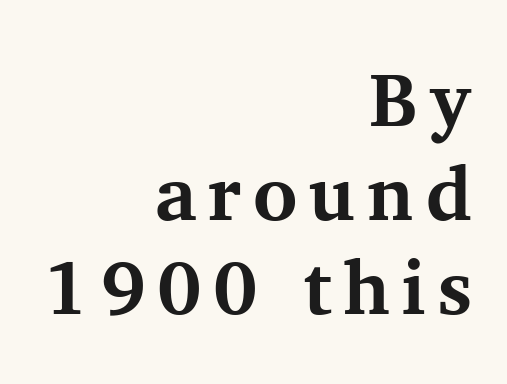
The image shows 76 px bold serif type, upright; set right-aligned, line spacing 1.24x, not underlined; medium stroke contrast and a medium x-height.
